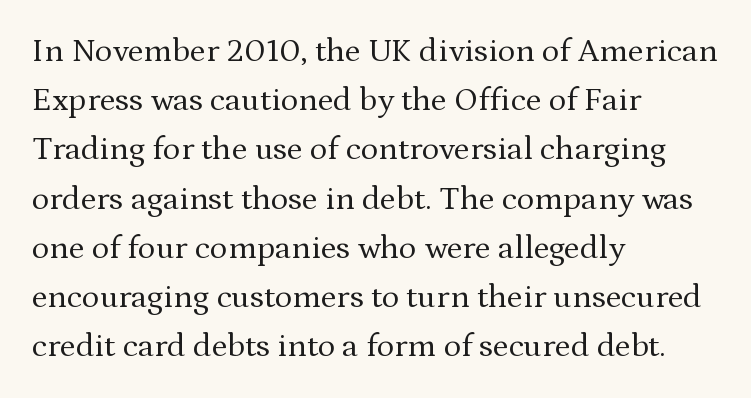
The image shows 33 px regular-weight serif type, upright; set left-aligned, normal line spacing (1.49x), normal letter spacing, not underlined; medium stroke contrast and a medium x-height.
